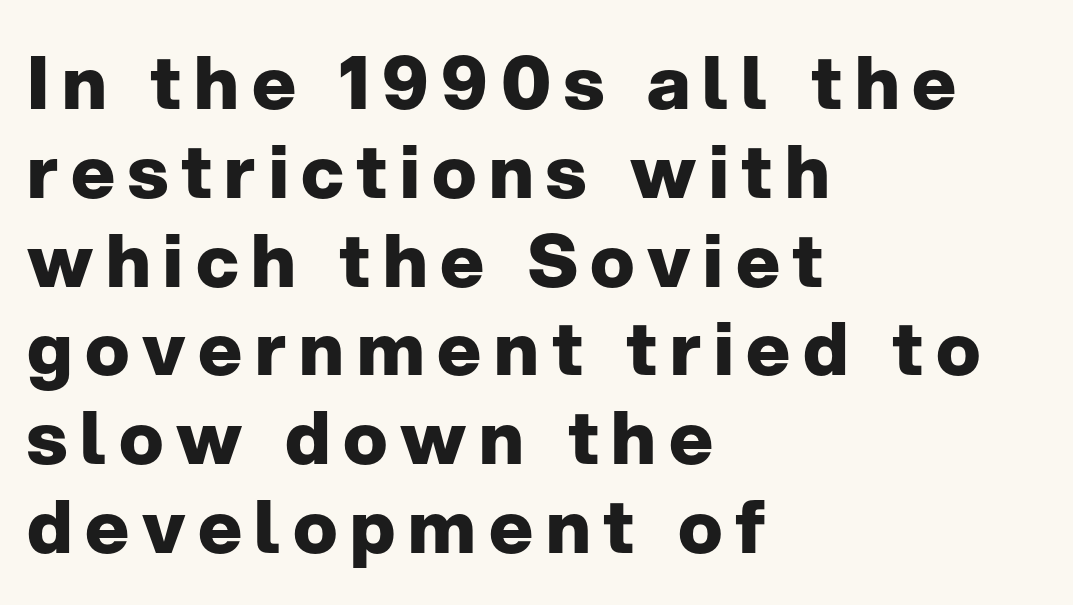
Nope, not italic — everything's standing straight. The typesetter chose a ragged-right arrangement here. The glyphs are unaccompanied by any horizontal stroke below them. These words are printed bold, with thick strokes throughout.
